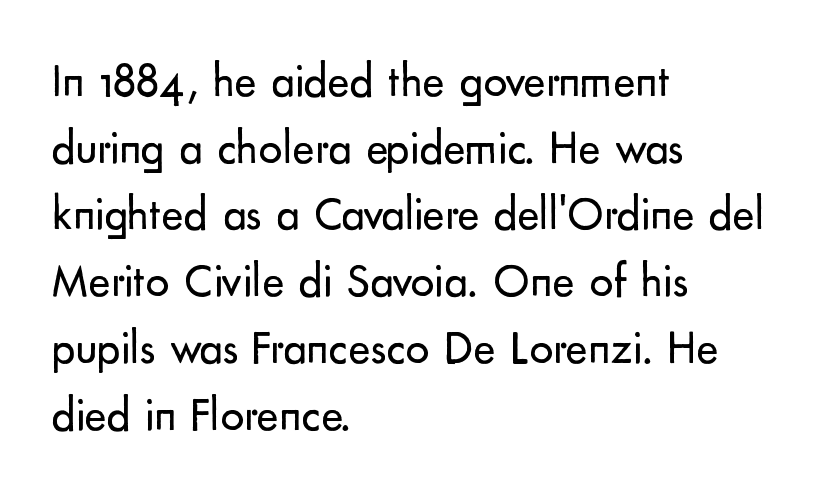
Q: Is the text bold? A: No.
Q: Is the text italic (slanted)? A: No, it is upright.
Q: Is the typeface a serif or a sans-serif typeface? A: Sans-serif.
Q: Is the text underlined? A: No.
Q: How is the paragraph aligned? A: Left-aligned.
Q: Is the spacing between letters normal or unusually wide? A: Normal.
Q: Is the spacing between lines tight, normal or loose? A: Normal.
Q: Width (condensed, normal, or wide)? A: Normal.
Q: Stroke contrast? A: Low.
Q: x-height? A: Small.
Q: Monospaced? A: No.
